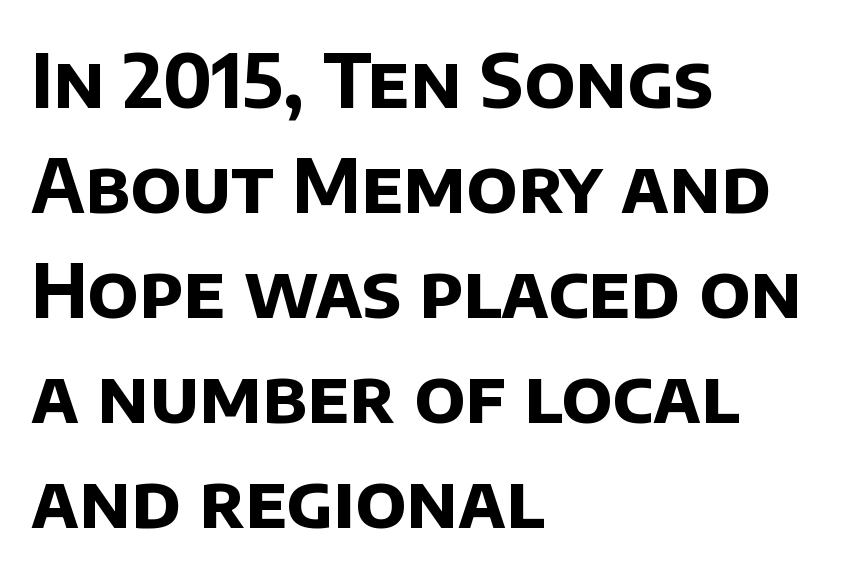
Q: Is the text bold? A: Yes.
Q: Is the typeface a serif or a sans-serif typeface? A: Sans-serif.
Q: Is the text underlined? A: No.
Q: How is the paragraph aligned? A: Left-aligned.
Q: Is the spacing between letters normal or unusually wide? A: Normal.
Q: Is the spacing between lines tight, normal or loose? A: Normal.
Q: Width (condensed, normal, or wide)? A: Normal.
Q: Stroke contrast? A: Low.
Q: x-height? A: Large.
Q: Monospaced? A: No.
